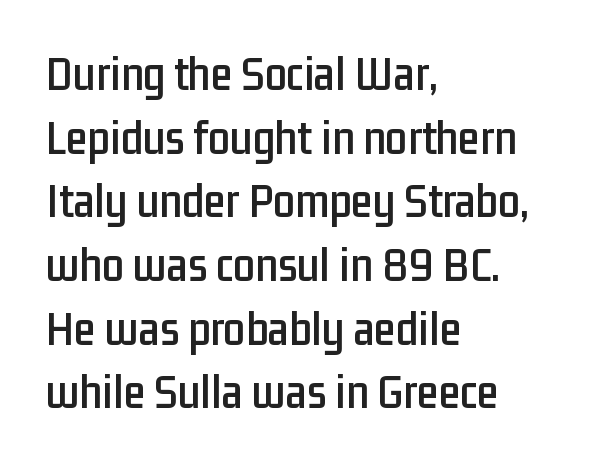
The image shows 49 px condensed sans-serif type, upright; set left-aligned, normal line spacing (1.3x), normal letter spacing, not underlined; low stroke contrast and a medium x-height.
